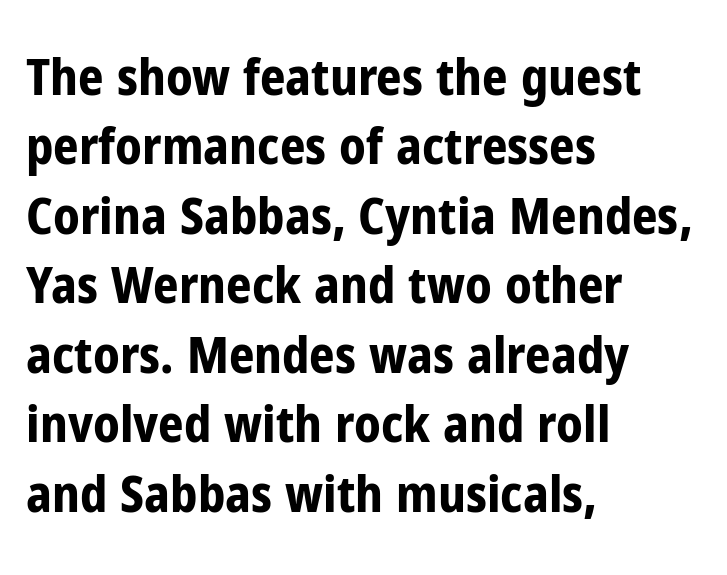
{"serif": "no", "italic": "no", "bold": "yes", "weight": "bold", "width": "condensed", "stroke_contrast": "low", "x_height": "medium", "monospaced": "no", "underline": "no", "align": "left", "line_spacing": "normal", "line_spacing_ratio": 1.39, "letter_spacing": "normal", "letter_spacing_em": 0.0, "glyph_px": 50}
